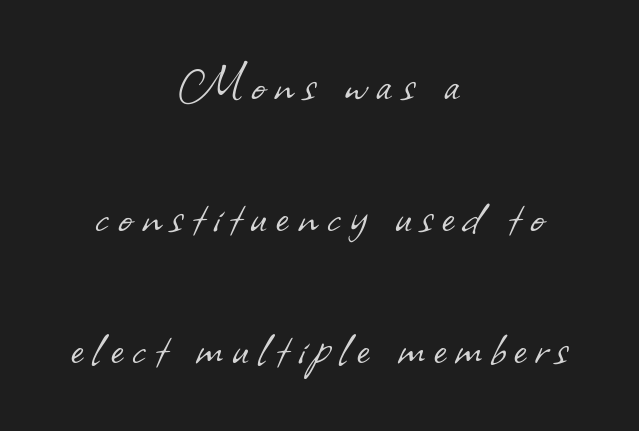
Is the type heavy? It reads as light-to-regular instead. The paragraph shown floats in the horizontal middle. Honestly, the rows look like they've been pulled way apart. Spacing verdict: proportional, widths tailored to each character. A sans-serif font was chosen for this passage.
